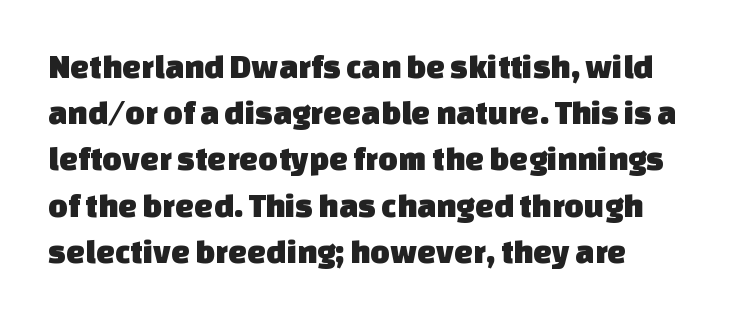
Each new line begins a customary step beneath the previous one. Letters rest on an invisible, unmarked baseline. A sans-serif font was chosen for this passage. Spacing between characters is what you'd get straight out of the box. Which margin do the lines hug? The left one — the right edge is uneven. Do the characters align in a grid? No, the font is proportional.
